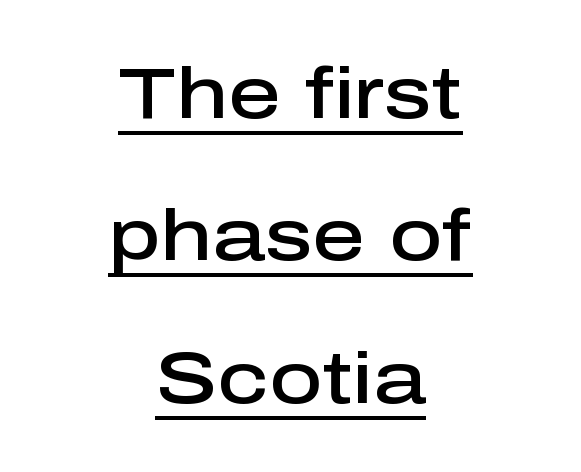
Q: Is the text bold? A: Semi-bold.
Q: Is the text italic (slanted)? A: No, it is upright.
Q: Is the typeface a serif or a sans-serif typeface? A: Sans-serif.
Q: Is the text underlined? A: Yes.
Q: How is the paragraph aligned? A: Centered.
Q: Is the spacing between letters normal or unusually wide? A: Normal.
Q: Is the spacing between lines tight, normal or loose? A: Loose.
Q: Width (condensed, normal, or wide)? A: Normal.
Q: Stroke contrast? A: Low.
Q: x-height? A: Medium.
Q: Monospaced? A: No.
